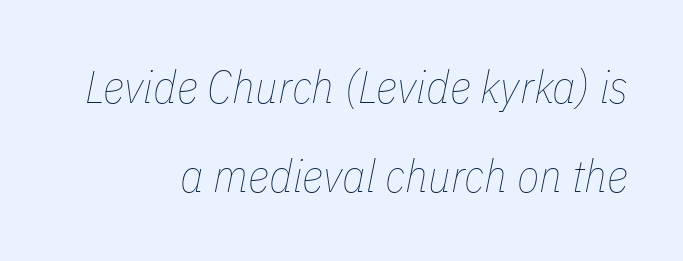
{"italic": "yes", "lean": "right", "slant_degrees": 11, "bold": "no", "weight": "thin", "width": "condensed", "stroke_contrast": "low", "x_height": "medium", "monospaced": "no", "underline": "no", "align": "right", "line_spacing": "loose", "line_spacing_ratio": 1.94, "letter_spacing": "normal", "letter_spacing_em": 0.0, "glyph_px": 46}
